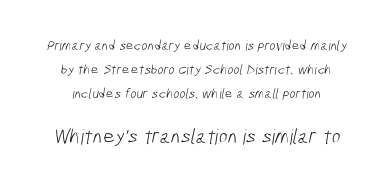
{"bold": "no", "underline": "no", "line_spacing": "normal", "line_spacing_ratio": 1.7, "letter_spacing": "normal", "letter_spacing_em": 0.0, "larger_block": "second", "size_ratio": 1.5, "glyph_px": 21}
